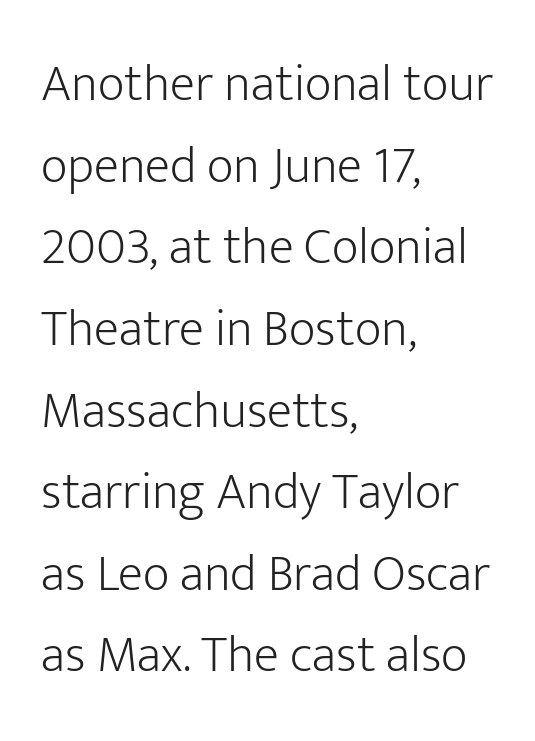
Compared with a centered layout, this one pins lines to the left instead. The type is set solid horizontally, with unmodified tracking. Classification — sans serif. The typesetting does not lean heavy: it is not bold.
